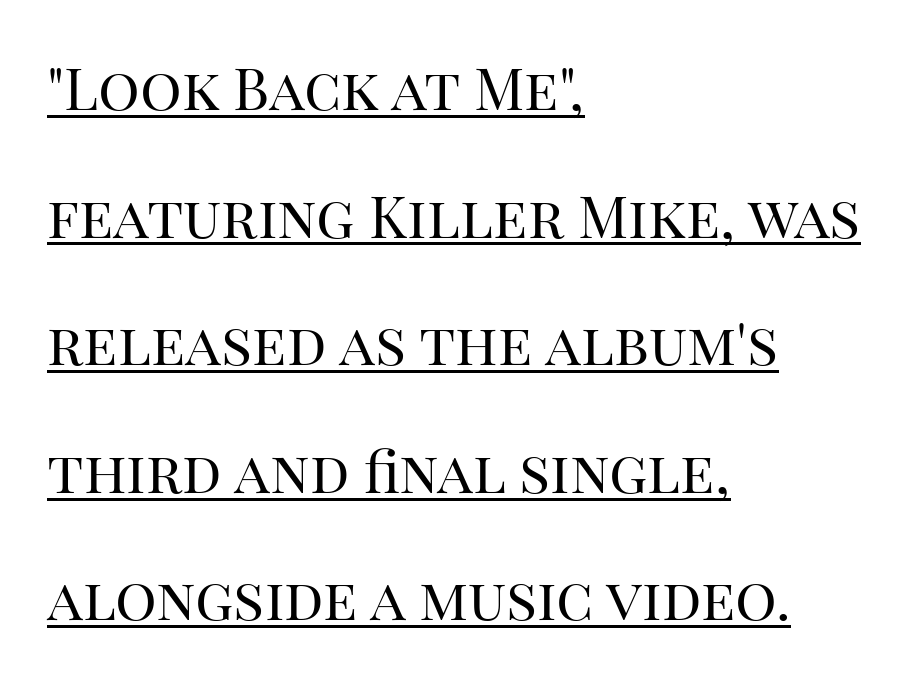
The image shows 58 px regular-weight serif type, upright; set left-aligned, loose line spacing (2.2x), normal letter spacing, underlined; high stroke contrast and a large x-height.
